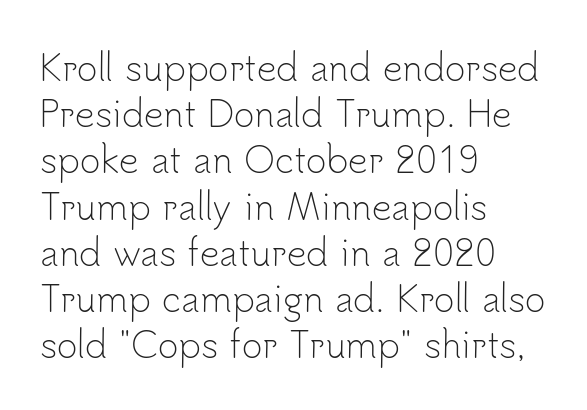
Q: Is the text bold? A: No.
Q: Is the text italic (slanted)? A: No, it is upright.
Q: Is the typeface a serif or a sans-serif typeface? A: Sans-serif.
Q: Is the text underlined? A: No.
Q: How is the paragraph aligned? A: Left-aligned.
Q: Is the spacing between letters normal or unusually wide? A: Normal.
Q: Is the spacing between lines tight, normal or loose? A: Normal.
Q: Width (condensed, normal, or wide)? A: Normal.
Q: Stroke contrast? A: Low.
Q: x-height? A: Small.
Q: Monospaced? A: No.
